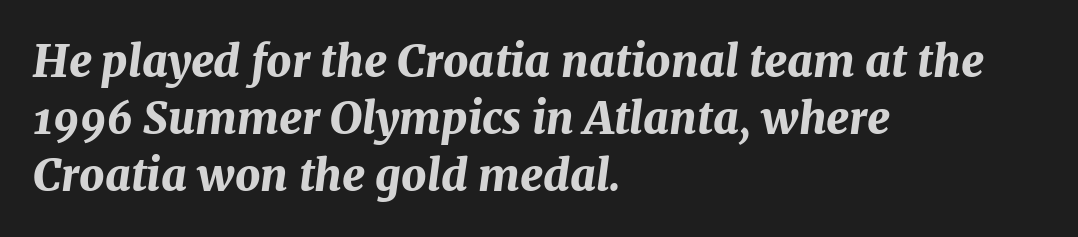
{"italic": "yes", "lean": "right", "slant_degrees": 7, "bold": "yes", "weight": "bold", "width": "normal", "stroke_contrast": "medium", "x_height": "medium", "monospaced": "no", "underline": "no", "align": "left", "line_spacing": "normal", "line_spacing_ratio": 1.29, "letter_spacing": "normal", "letter_spacing_em": 0.0, "glyph_px": 44}
